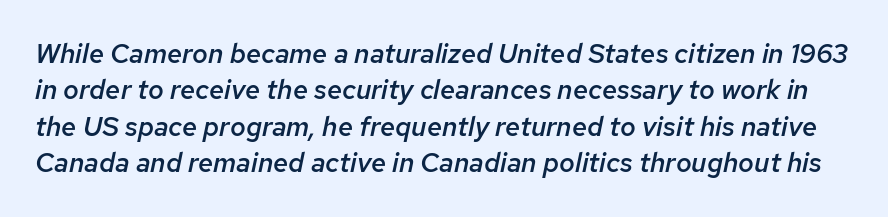
Emphasis-style slanted type is in use. Words float on clear page, feet unadorned. Evenly set lines give the paragraph a standard silhouette. This rendering leaves character spacing at its baseline value. The glyphs have the mass of a demibold cut, below bold.
